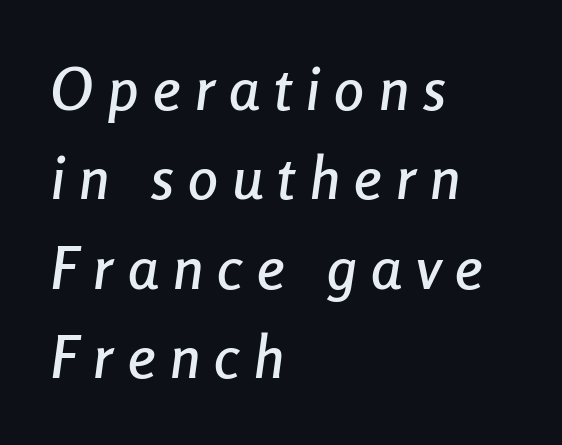
{"italic": "yes", "lean": "right", "slant_degrees": 8, "width": "condensed", "stroke_contrast": "low", "x_height": "medium", "monospaced": "no", "underline": "no", "align": "left", "line_spacing": "normal", "line_spacing_ratio": 1.49, "letter_spacing": "wide", "letter_spacing_em": 0.24, "glyph_px": 60}
